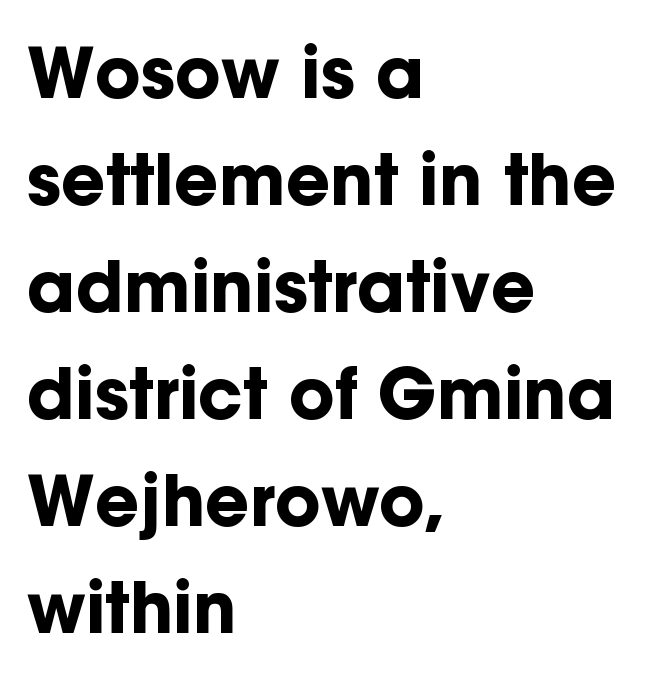
The image shows 69 px bold sans-serif type, upright; set left-aligned, normal line spacing (1.55x), normal letter spacing, not underlined; low stroke contrast and a medium x-height.
